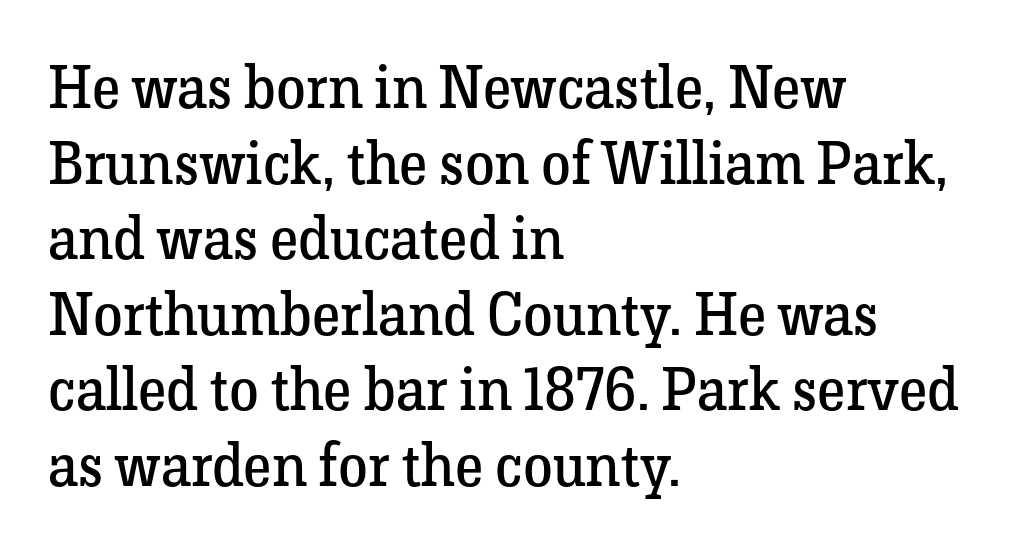
Glance below the letters and you will spot only blank space. Nope, not italic — everything's standing straight. The face used here is proportionally spaced, like ordinary book or web type. The passage shown is typeset with a serif family. Regular leading.
